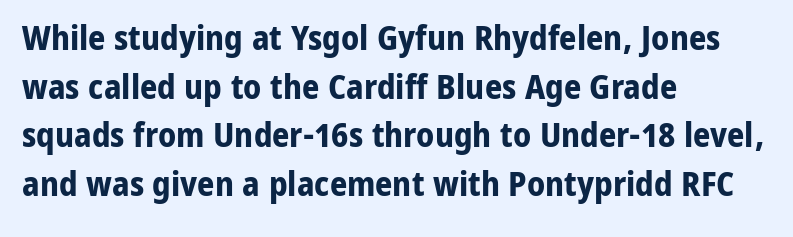
Q: Is the text bold? A: Yes.
Q: Is the text italic (slanted)? A: No, it is upright.
Q: Is the typeface a serif or a sans-serif typeface? A: Sans-serif.
Q: Is the text underlined? A: No.
Q: How is the paragraph aligned? A: Left-aligned.
Q: Is the spacing between letters normal or unusually wide? A: Normal.
Q: Is the spacing between lines tight, normal or loose? A: Normal.
Q: Width (condensed, normal, or wide)? A: Normal.
Q: Stroke contrast? A: Low.
Q: x-height? A: Medium.
Q: Monospaced? A: No.
